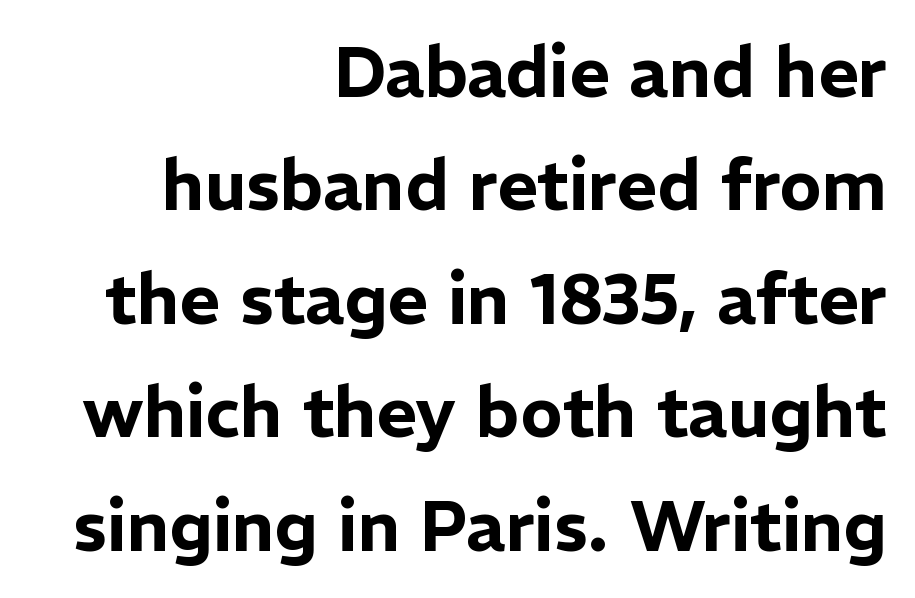
Q: Is the text italic (slanted)? A: No, it is upright.
Q: Is the typeface a serif or a sans-serif typeface? A: Sans-serif.
Q: Is the text underlined? A: No.
Q: How is the paragraph aligned? A: Right-aligned.
Q: Is the spacing between letters normal or unusually wide? A: Normal.
Q: Is the spacing between lines tight, normal or loose? A: Normal.
Q: Width (condensed, normal, or wide)? A: Normal.
Q: Stroke contrast? A: Low.
Q: x-height? A: Medium.
Q: Monospaced? A: No.
